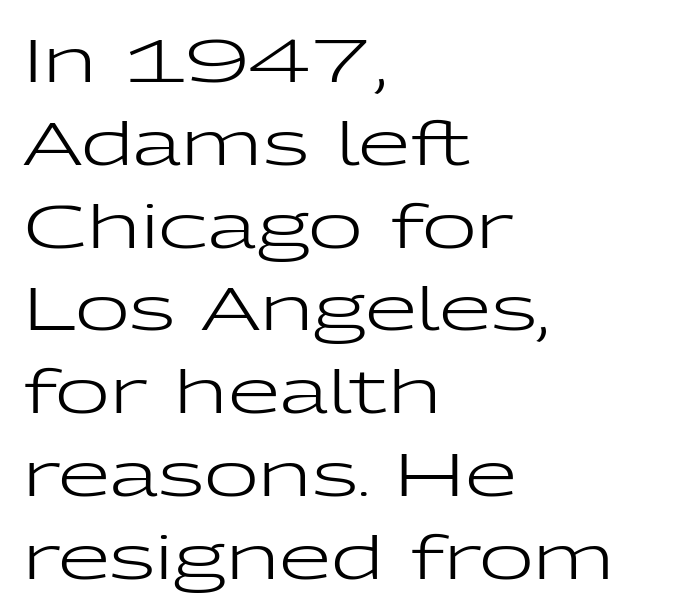
Q: Is the text bold? A: No.
Q: Is the text italic (slanted)? A: No, it is upright.
Q: Is the typeface a serif or a sans-serif typeface? A: Sans-serif.
Q: Is the text underlined? A: No.
Q: How is the paragraph aligned? A: Left-aligned.
Q: Is the spacing between letters normal or unusually wide? A: Normal.
Q: Is the spacing between lines tight, normal or loose? A: Normal.
Q: Width (condensed, normal, or wide)? A: Wide.
Q: Stroke contrast? A: Low.
Q: x-height? A: Medium.
Q: Monospaced? A: No.
